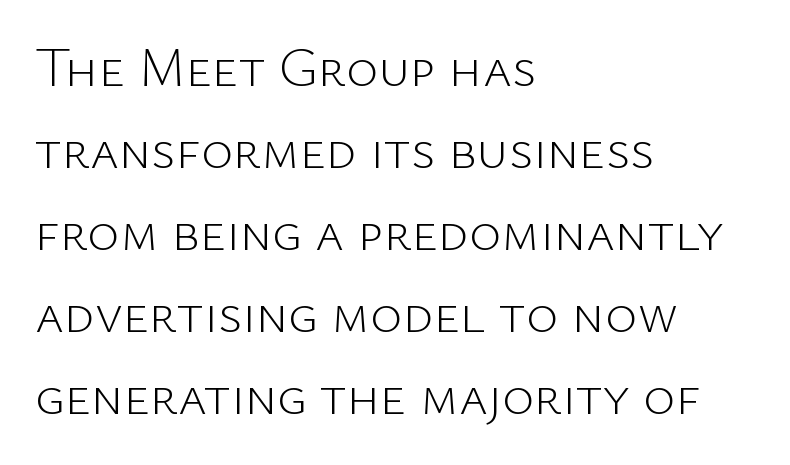
{"serif": "no", "italic": "no", "bold": "no", "weight": "light", "width": "normal", "stroke_contrast": "low", "x_height": "medium", "monospaced": "no", "underline": "no", "align": "left", "line_spacing": "normal", "line_spacing_ratio": 1.49, "letter_spacing": "normal", "letter_spacing_em": 0.0, "glyph_px": 55}
